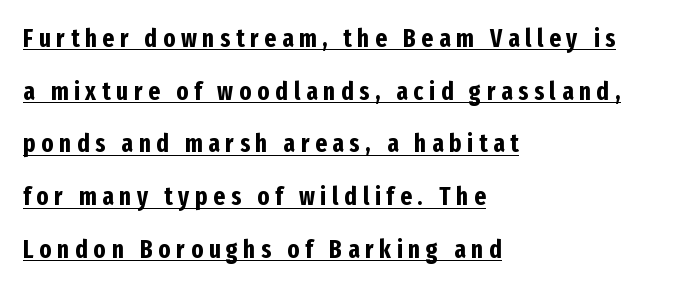
Q: Is the text bold? A: Yes.
Q: Is the text italic (slanted)? A: No, it is upright.
Q: Is the text underlined? A: Yes.
Q: How is the paragraph aligned? A: Left-aligned.
Q: Is the spacing between letters normal or unusually wide? A: Unusually wide.
Q: Is the spacing between lines tight, normal or loose? A: Loose.
